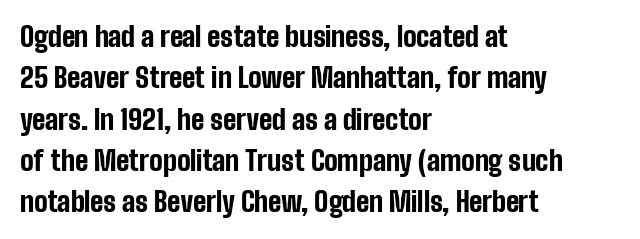
The image shows 27 px bold type, upright; set left-aligned, normal line spacing (1.53x), normal letter spacing, not underlined.
